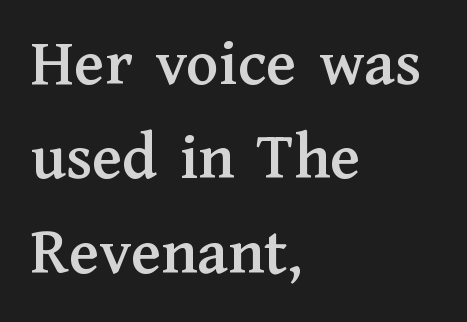
Q: Is the text italic (slanted)? A: No, it is upright.
Q: Is the typeface a serif or a sans-serif typeface? A: Serif.
Q: Is the text underlined? A: No.
Q: How is the paragraph aligned? A: Left-aligned.
Q: Is the spacing between letters normal or unusually wide? A: Normal.
Q: Is the spacing between lines tight, normal or loose? A: Normal.
Q: Width (condensed, normal, or wide)? A: Normal.
Q: Stroke contrast? A: Medium.
Q: x-height? A: Medium.
Q: Monospaced? A: No.
